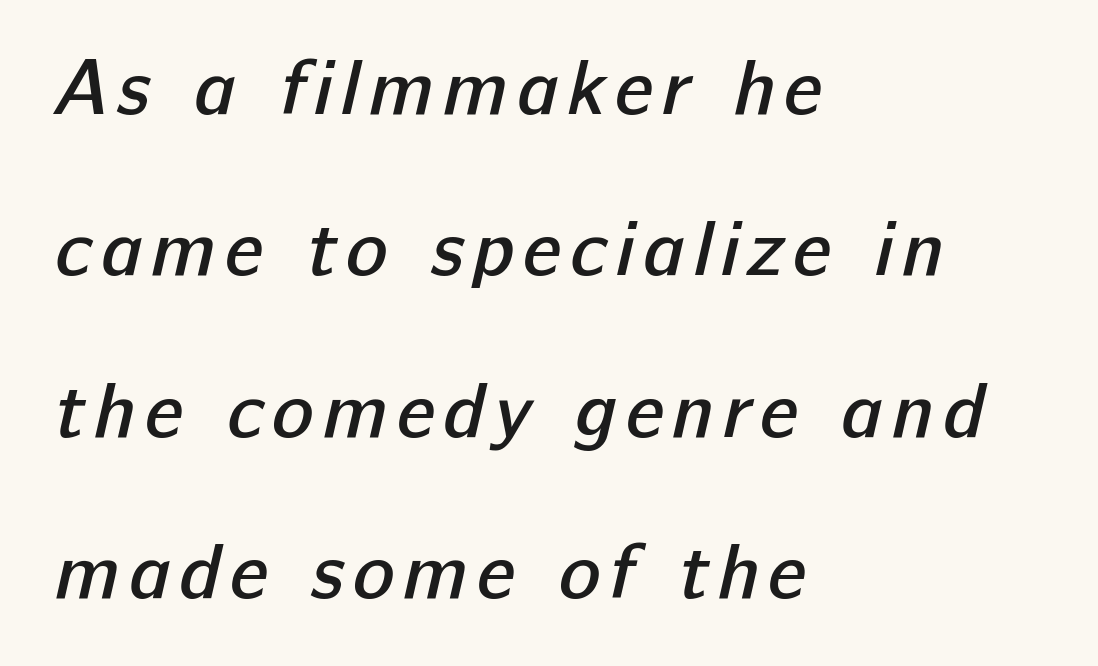
Weight check: semibold — heavier than regular, not quite bold. Check the space under the baseline: it is left empty. Varying glyph widths throughout — classic text-font behaviour. Note: no serifs on the glyphs. Where is the straight margin? On the left.
